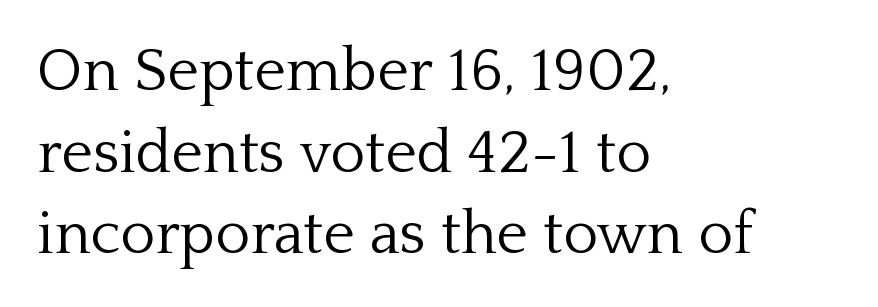
{"serif": "yes", "italic": "no", "bold": "no", "weight": "light", "width": "normal", "stroke_contrast": "low", "x_height": "medium", "monospaced": "no", "underline": "no", "align": "left", "line_spacing": "normal", "line_spacing_ratio": 1.36, "letter_spacing": "normal", "letter_spacing_em": 0.0, "glyph_px": 60}
